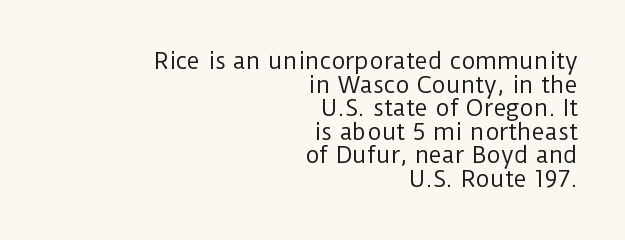
The image shows 22 px text type, upright; set right-aligned, tight line spacing (1.07x), normal letter spacing, not underlined.
